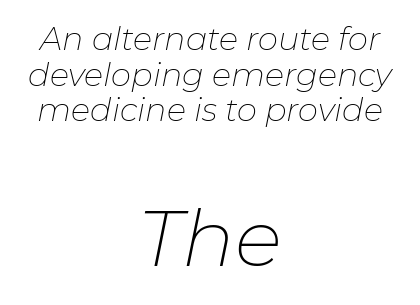
Q: Is the text bold? A: No.
Q: Is the text italic (slanted)? A: Yes, it leans right by about 11 degrees.
Q: Is the text underlined? A: No.
Q: How is the paragraph aligned? A: Centered.
Q: Is the spacing between letters normal or unusually wide? A: Normal.
Q: Is the spacing between lines tight, normal or loose? A: Tight.
Q: Which block of text is set in a larger size, the first (top) or the second (bottom)? A: The second (bottom) one.
Q: Width (condensed, normal, or wide)? A: Normal.
Q: Stroke contrast? A: Low.
Q: x-height? A: Medium.
Q: Monospaced? A: No.
